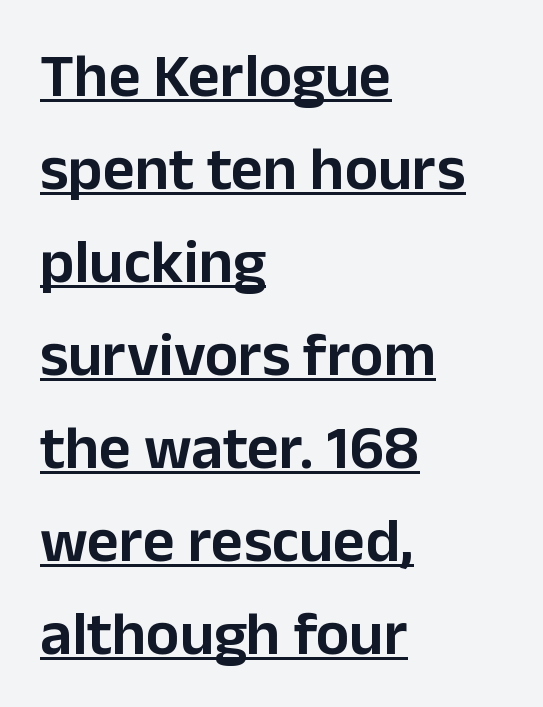
Leading matches the norm, producing a regular column. Each line starts at the same left margin while the right side varies. Students, note that the glyphs here touch the page at normal intervals. Spacing verdict: proportional, widths tailored to each character. These lines were composed using upright roman letters.
